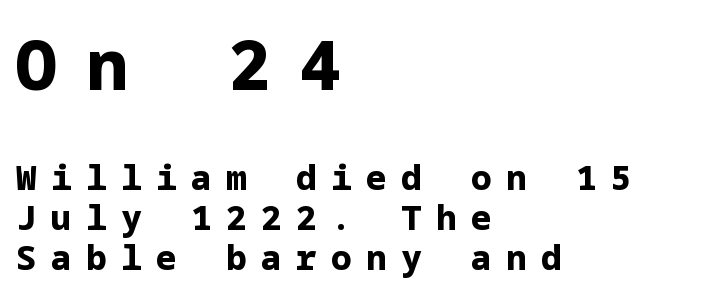
In terms of posture, this sample is upright. No word sits above an underline. This sample uses a sans-serif face. Size hierarchy here favors the leading block over the trailing one. Line starts are locked; line ends wander.
